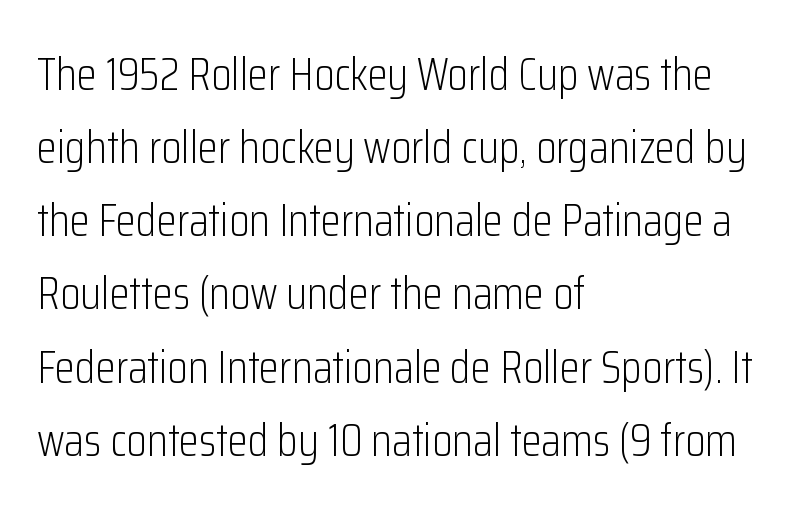
Q: Is the text bold? A: No.
Q: Is the text italic (slanted)? A: No, it is upright.
Q: Is the typeface a serif or a sans-serif typeface? A: Sans-serif.
Q: Is the text underlined? A: No.
Q: How is the paragraph aligned? A: Left-aligned.
Q: Is the spacing between letters normal or unusually wide? A: Normal.
Q: Is the spacing between lines tight, normal or loose? A: Normal.
Q: Width (condensed, normal, or wide)? A: Condensed.
Q: Stroke contrast? A: Low.
Q: x-height? A: Medium.
Q: Monospaced? A: No.
